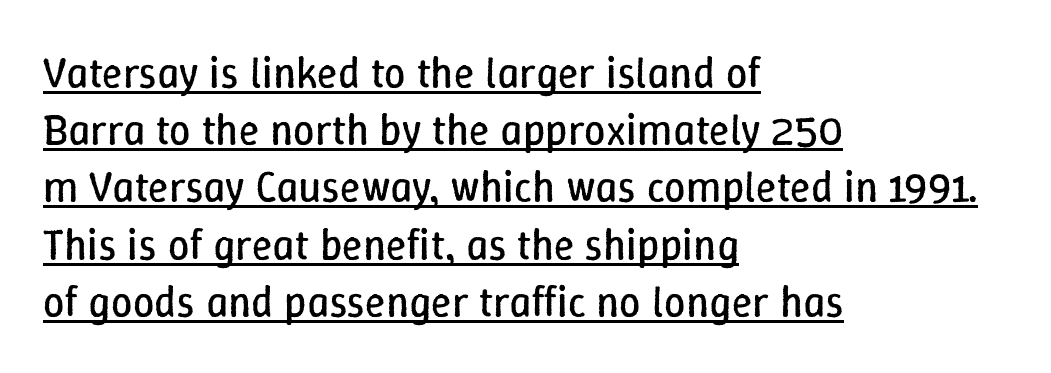
Q: Is the text bold? A: No.
Q: Is the text italic (slanted)? A: No, it is upright.
Q: Is the text underlined? A: Yes.
Q: How is the paragraph aligned? A: Left-aligned.
Q: Is the spacing between letters normal or unusually wide? A: Normal.
Q: Is the spacing between lines tight, normal or loose? A: Normal.
Q: Width (condensed, normal, or wide)? A: Normal.
Q: Stroke contrast? A: Low.
Q: x-height? A: Medium.
Q: Monospaced? A: No.
